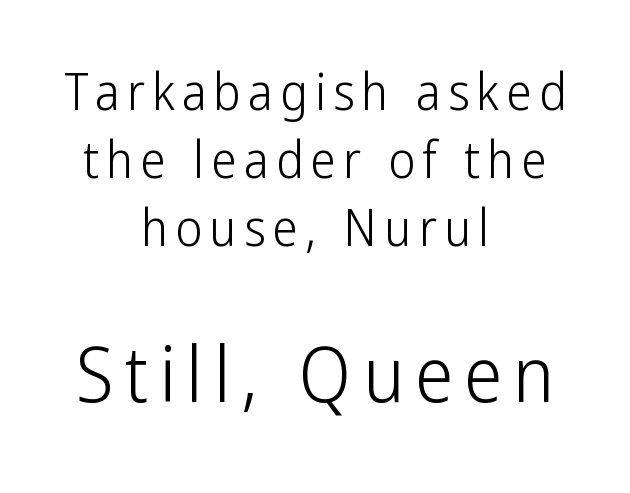
{"serif": "no", "italic": "no", "bold": "no", "weight": "light", "width": "condensed", "stroke_contrast": "low", "x_height": "medium", "monospaced": "no", "underline": "no", "align": "center", "line_spacing": "normal", "line_spacing_ratio": 1.33, "larger_block": "second", "size_ratio": 1.51, "glyph_px": 77}
